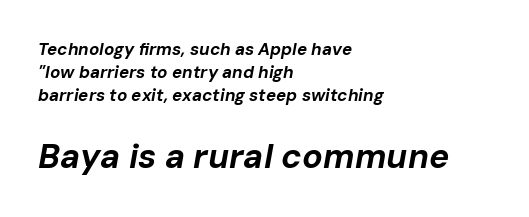
The image shows 34 px bold type, italic (leaning right); set left-aligned, normal line spacing (1.34x), normal letter spacing, not underlined; the second (bottom) block is 2.0x larger; low stroke contrast and a medium x-height.
